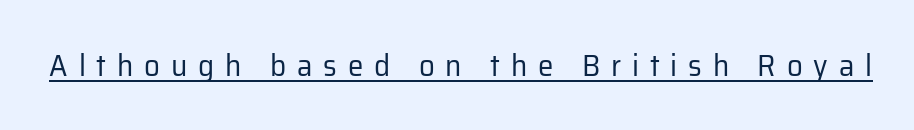
The image shows 31 px regular-weight sans-serif type, upright; set unusually wide letter spacing (+0.35 em), underlined; low stroke contrast and a medium x-height.
